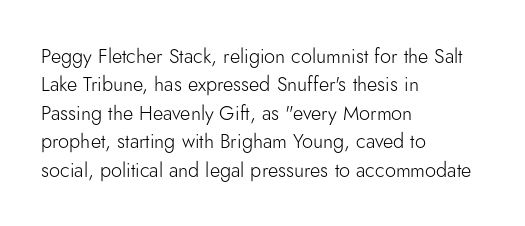
The image shows 20 px text type, upright; set left-aligned, normal line spacing (1.42x), normal letter spacing, not underlined.
